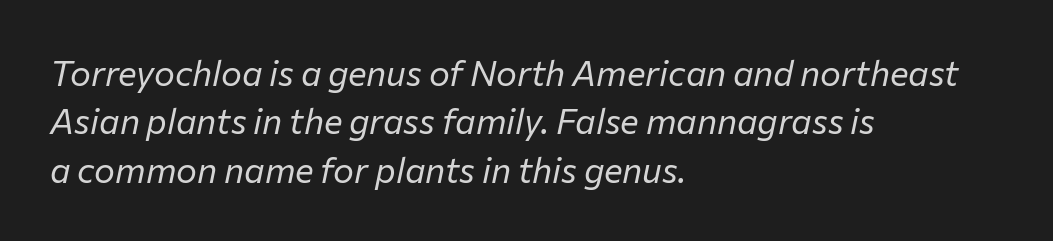
{"italic": "yes", "lean": "right", "slant_degrees": 12, "bold": "no", "weight": "regular", "width": "normal", "stroke_contrast": "low", "x_height": "medium", "monospaced": "no", "underline": "no", "align": "left", "line_spacing": "normal", "line_spacing_ratio": 1.38, "letter_spacing": "normal", "letter_spacing_em": 0.0, "glyph_px": 35}
